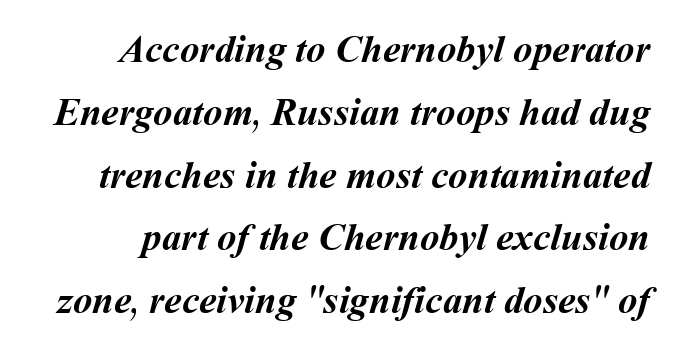
Q: Is the text bold? A: Yes.
Q: Is the text underlined? A: No.
Q: Is the spacing between letters normal or unusually wide? A: Normal.
Q: Is the spacing between lines tight, normal or loose? A: Normal.
Q: Width (condensed, normal, or wide)? A: Normal.
Q: Stroke contrast? A: Medium.
Q: x-height? A: Medium.
Q: Monospaced? A: No.
